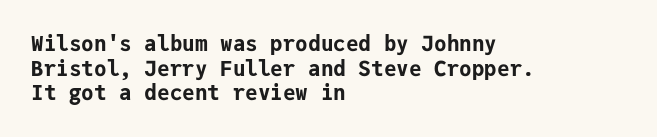
Q: Is the text bold? A: Yes.
Q: Is the text italic (slanted)? A: No, it is upright.
Q: Is the text underlined? A: No.
Q: How is the paragraph aligned? A: Left-aligned.
Q: Is the spacing between letters normal or unusually wide? A: Normal.
